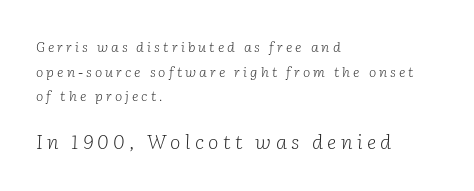
Q: Is the text bold? A: No.
Q: Is the text italic (slanted)? A: Yes, it leans right by about 2 degrees.
Q: Is the text underlined? A: No.
Q: How is the paragraph aligned? A: Left-aligned.
Q: Is the spacing between letters normal or unusually wide? A: Unusually wide.
Q: Which block of text is set in a larger size, the first (top) or the second (bottom)? A: The second (bottom) one.
